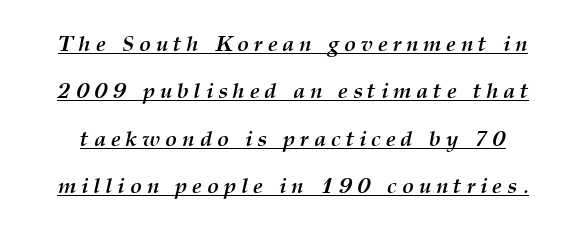
Q: Is the text bold? A: Yes.
Q: Is the text italic (slanted)? A: Yes, it leans right by about 12 degrees.
Q: Is the text underlined? A: Yes.
Q: Is the spacing between letters normal or unusually wide? A: Unusually wide.
Q: Is the spacing between lines tight, normal or loose? A: Loose.
